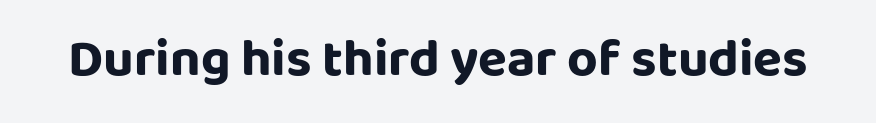
Q: Is the text bold? A: Yes.
Q: Is the text italic (slanted)? A: No, it is upright.
Q: Is the typeface a serif or a sans-serif typeface? A: Sans-serif.
Q: Is the text underlined? A: No.
Q: Is the spacing between letters normal or unusually wide? A: Normal.
Q: Width (condensed, normal, or wide)? A: Normal.
Q: Stroke contrast? A: Low.
Q: x-height? A: Large.
Q: Monospaced? A: No.
